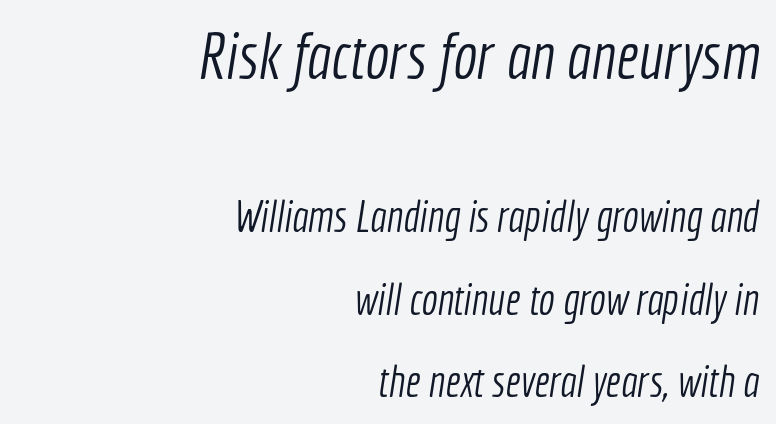
{"serif": "no", "bold": "no", "weight": "light", "width": "condensed", "x_height": "medium", "monospaced": "no", "underline": "no", "align": "right", "line_spacing": "loose", "line_spacing_ratio": 1.91, "letter_spacing": "normal", "letter_spacing_em": 0.0, "larger_block": "first", "size_ratio": 1.49, "glyph_px": 64}
